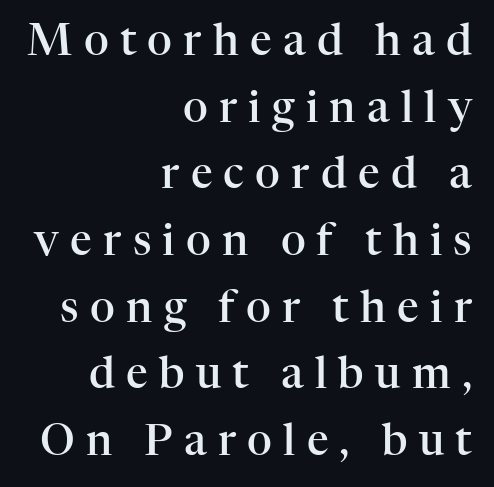
This is the in-between weight designers call semibold or demi. Each row of text sits above clean, open space. The face used here is proportionally spaced, like ordinary book or web type. Stroke terminals: seriffed.
